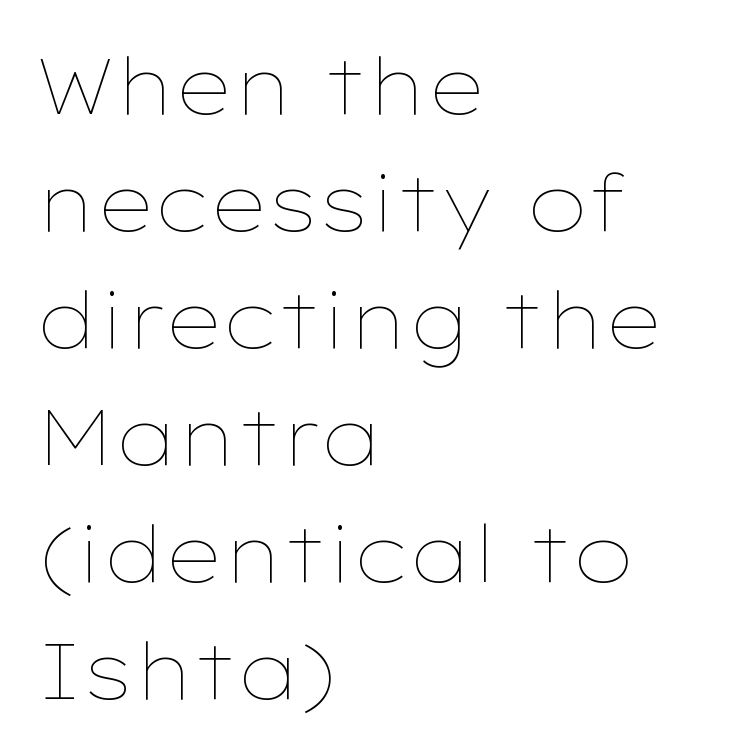
{"italic": "no", "bold": "no", "weight": "thin", "width": "wide", "stroke_contrast": "low", "x_height": "medium", "monospaced": "no", "underline": "no", "align": "left", "line_spacing": "normal", "line_spacing_ratio": 1.5, "letter_spacing": "normal", "letter_spacing_em": 0.0, "glyph_px": 78}
